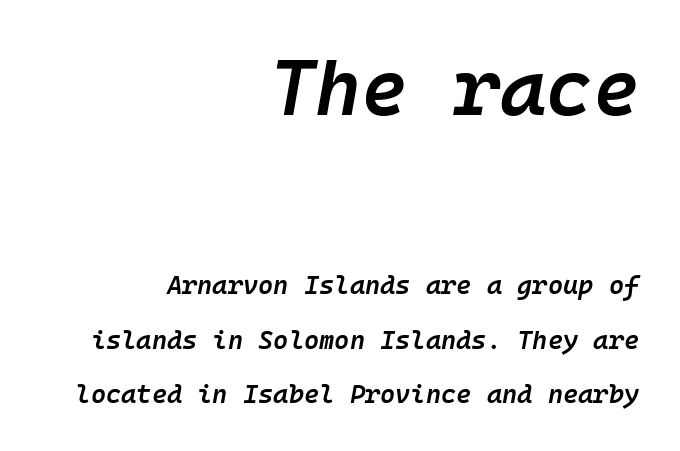
Nothing unusual about the tracking: characters are spaced as the font intends. These lines carry some extra weight — a demibold, not a full bold. Descenders hang freely into open space. The specimen reads as italic at a glance.
